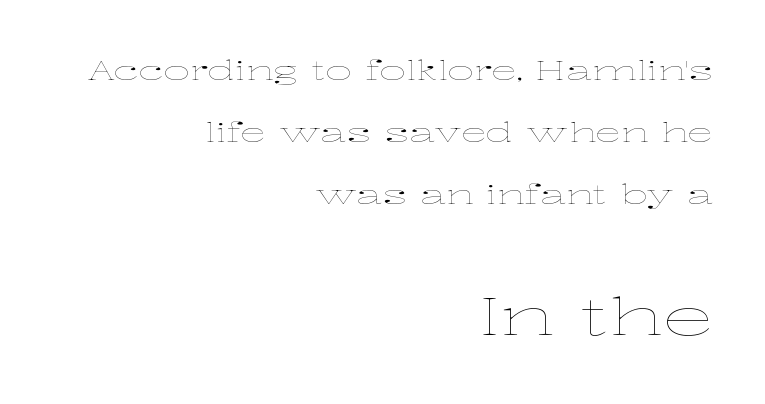
{"italic": "no", "bold": "no", "weight": "thin", "width": "wide", "stroke_contrast": "low", "x_height": "medium", "monospaced": "no", "underline": "no", "align": "right", "line_spacing": "loose", "line_spacing_ratio": 2.39, "letter_spacing": "normal", "letter_spacing_em": 0.0, "larger_block": "second", "size_ratio": 2.0, "glyph_px": 52}
